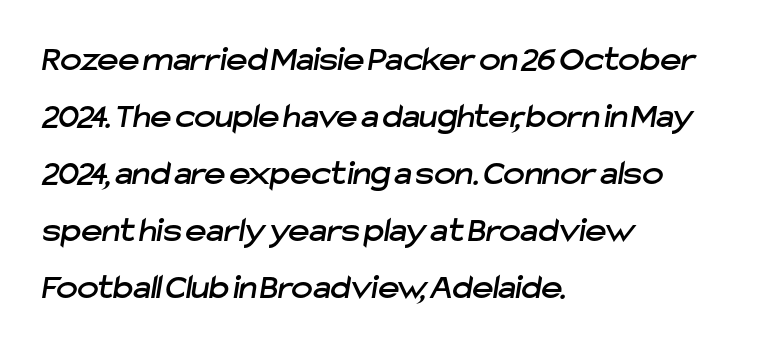
How are the letters spaced? Ordinarily, with no added tracking. The zone under the glyphs is completely vacant. Regular leading. One-word summary of the alignment: left.
